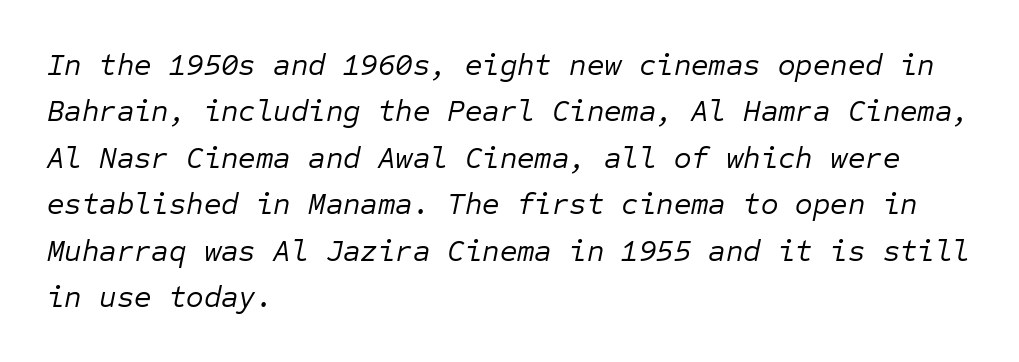
Each row of text sits above clean, open space. Observe the lean: these are italic letterforms. Rows of type keep a routine distance in the vertical direction. Alignment: flush left. Nothing heavy about these letters — not bold at all. You could count columns in this text — the font is strictly monospaced.
